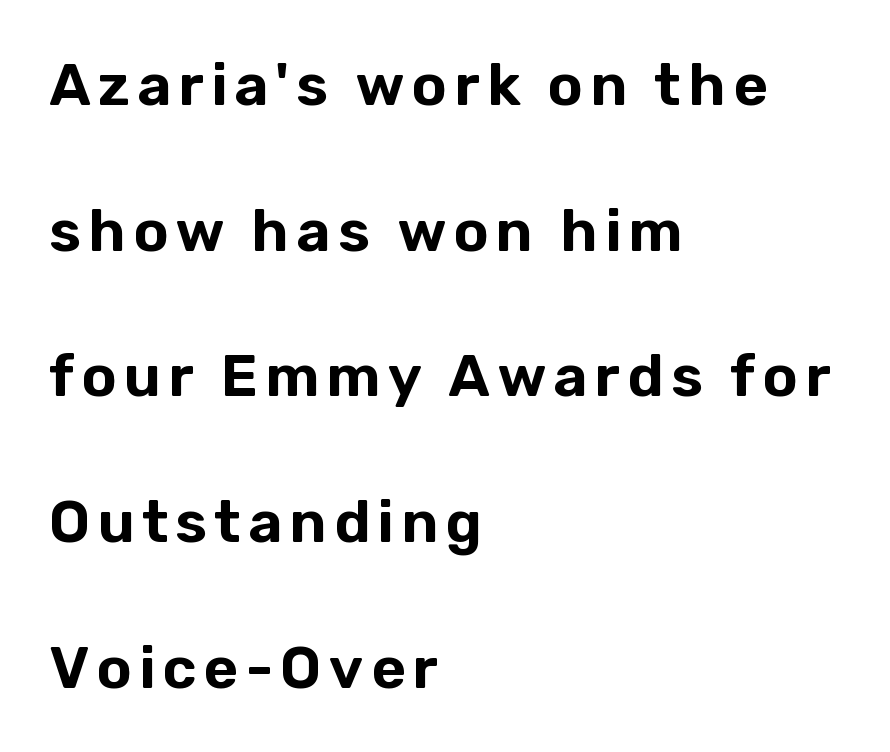
Does the leading feel generous? Absolutely, it's lavish. This sample has the flowing, uneven cadence of proportional lettering. If you drew a ruler down the left edge, every line would touch it. Ordinary non-slanted type is in use. The face used here is a sans, in the tradition of grotesques and geometrics. Unmarked baselines from the first word to the last.
